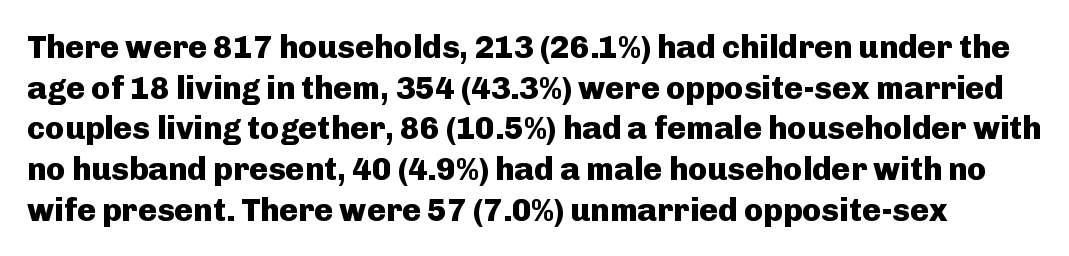
The image shows 32 px heavy sans-serif type, upright; set normal line spacing (1.27x), normal letter spacing, not underlined; low stroke contrast and a medium x-height.
